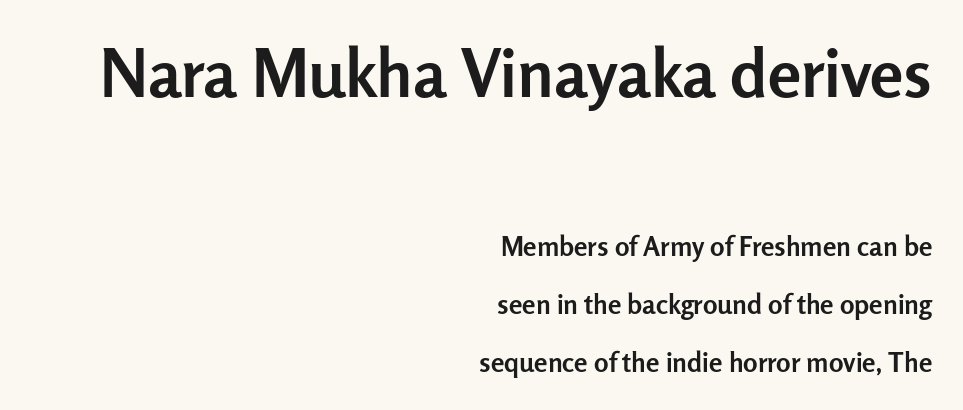
The image shows 67 px semibold sans-serif type, upright; set right-aligned, loose line spacing (2.15x), normal letter spacing, not underlined; the first (top) block is 2.48x larger; low stroke contrast and a medium x-height.
